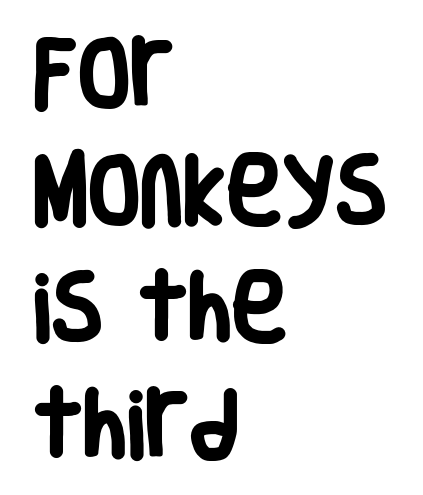
{"serif": "no", "italic": "no", "bold": "yes", "weight": "heavy", "width": "condensed", "stroke_contrast": "low", "x_height": "large", "monospaced": "no", "underline": "no", "align": "left", "line_spacing": "normal", "line_spacing_ratio": 1.54, "letter_spacing": "normal", "letter_spacing_em": 0.0, "glyph_px": 76}
